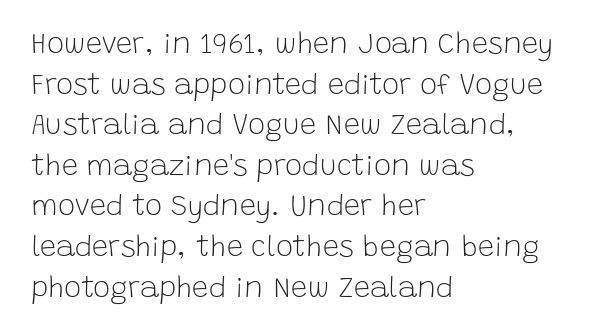
Q: Is the text bold? A: No.
Q: Is the text italic (slanted)? A: No, it is upright.
Q: Is the typeface a serif or a sans-serif typeface? A: Sans-serif.
Q: Is the text underlined? A: No.
Q: How is the paragraph aligned? A: Left-aligned.
Q: Is the spacing between letters normal or unusually wide? A: Normal.
Q: Is the spacing between lines tight, normal or loose? A: Normal.
Q: Width (condensed, normal, or wide)? A: Normal.
Q: Stroke contrast? A: Low.
Q: x-height? A: Large.
Q: Monospaced? A: No.
